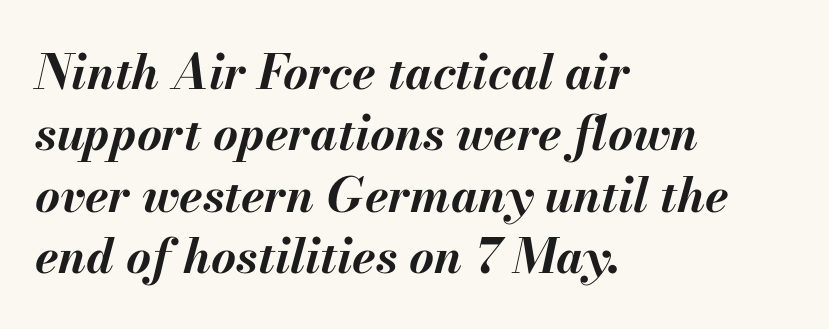
Q: Is the text bold? A: Yes.
Q: Is the text italic (slanted)? A: Yes, it leans right by about 13 degrees.
Q: Is the text underlined? A: No.
Q: How is the paragraph aligned? A: Left-aligned.
Q: Is the spacing between letters normal or unusually wide? A: Normal.
Q: Is the spacing between lines tight, normal or loose? A: Normal.
Q: Width (condensed, normal, or wide)? A: Normal.
Q: Stroke contrast? A: Medium.
Q: x-height? A: Small.
Q: Monospaced? A: No.
